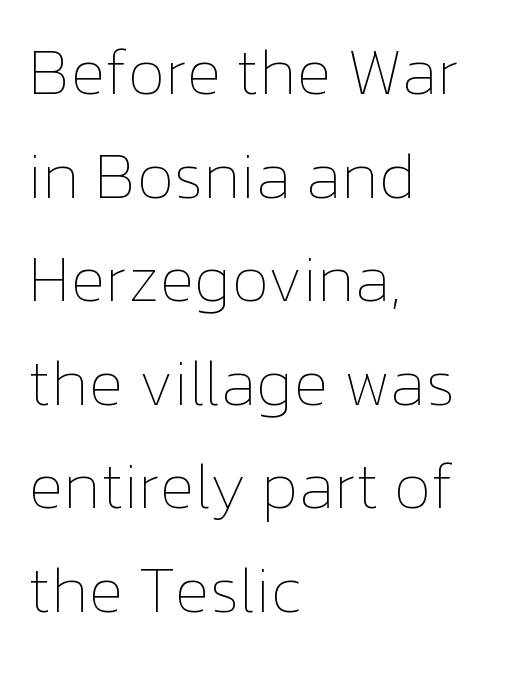
Q: Is the text bold? A: No.
Q: Is the text italic (slanted)? A: No, it is upright.
Q: Is the text underlined? A: No.
Q: How is the paragraph aligned? A: Left-aligned.
Q: Is the spacing between letters normal or unusually wide? A: Normal.
Q: Is the spacing between lines tight, normal or loose? A: Normal.
Q: Width (condensed, normal, or wide)? A: Normal.
Q: Stroke contrast? A: Low.
Q: x-height? A: Medium.
Q: Monospaced? A: No.
